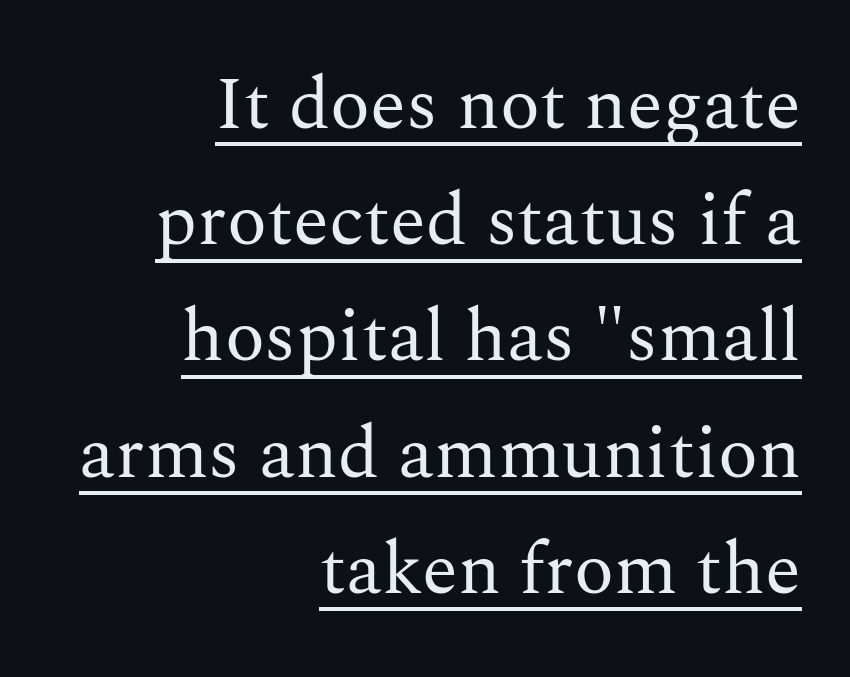
Q: Is the text bold? A: No.
Q: Is the text italic (slanted)? A: No, it is upright.
Q: Is the typeface a serif or a sans-serif typeface? A: Serif.
Q: Is the text underlined? A: Yes.
Q: How is the paragraph aligned? A: Right-aligned.
Q: Is the spacing between letters normal or unusually wide? A: Normal.
Q: Is the spacing between lines tight, normal or loose? A: Normal.
Q: Width (condensed, normal, or wide)? A: Normal.
Q: Stroke contrast? A: Medium.
Q: x-height? A: Medium.
Q: Monospaced? A: No.
